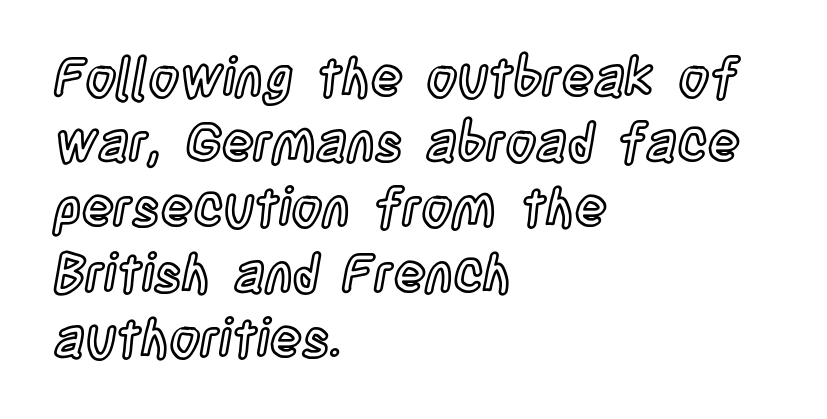
The letters sit at their default tracking, neither squeezed nor spread. Note the varied advance widths — an 'i' is clearly narrower than an 'm'. Beneath every word, the page is bare.
